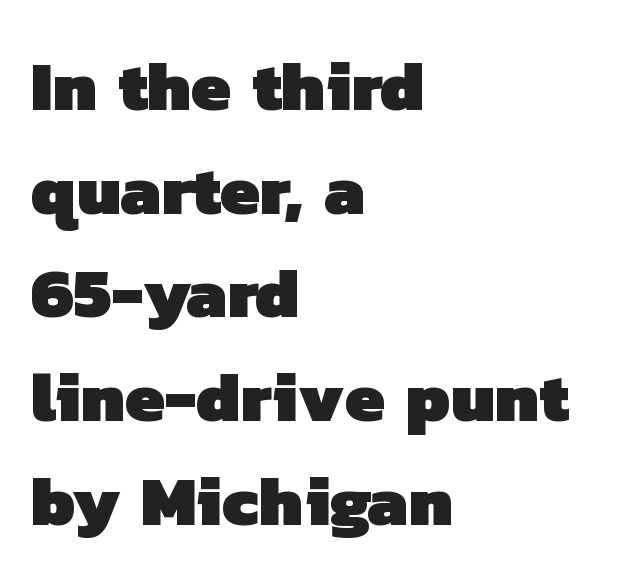
{"serif": "no", "bold": "yes", "weight": "heavy", "width": "normal", "stroke_contrast": "low", "x_height": "medium", "monospaced": "no", "underline": "no", "align": "left", "line_spacing": "normal", "line_spacing_ratio": 1.46, "letter_spacing": "normal", "letter_spacing_em": 0.0, "glyph_px": 71}
